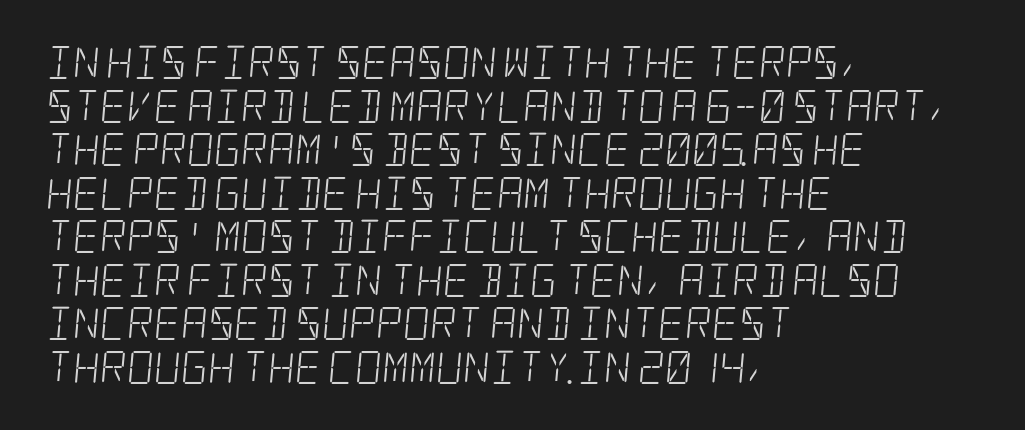
Q: Is the text bold? A: No.
Q: Is the typeface a serif or a sans-serif typeface? A: Serif.
Q: Is the text underlined? A: No.
Q: How is the paragraph aligned? A: Left-aligned.
Q: Is the spacing between letters normal or unusually wide? A: Normal.
Q: Is the spacing between lines tight, normal or loose? A: Normal.
Q: Width (condensed, normal, or wide)? A: Condensed.
Q: Stroke contrast? A: Low.
Q: x-height? A: Large.
